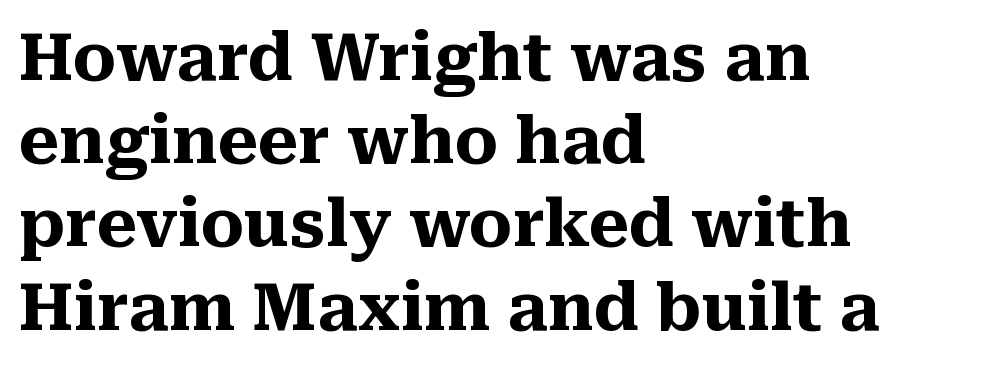
{"serif": "yes", "italic": "no", "bold": "yes", "weight": "heavy", "width": "normal", "stroke_contrast": "medium", "x_height": "medium", "monospaced": "no", "underline": "no", "align": "left", "line_spacing": "normal", "line_spacing_ratio": 1.28, "letter_spacing": "normal", "letter_spacing_em": 0.0, "glyph_px": 65}
